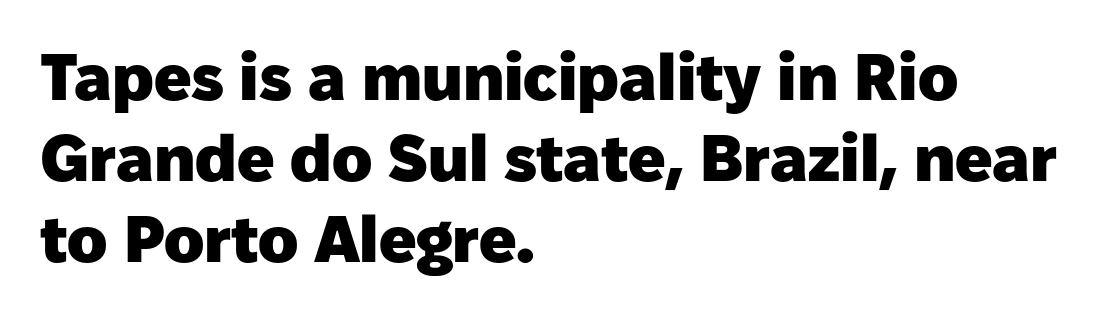
Q: Is the text bold? A: Yes.
Q: Is the text italic (slanted)? A: No, it is upright.
Q: Is the typeface a serif or a sans-serif typeface? A: Sans-serif.
Q: Is the text underlined? A: No.
Q: How is the paragraph aligned? A: Left-aligned.
Q: Is the spacing between letters normal or unusually wide? A: Normal.
Q: Width (condensed, normal, or wide)? A: Normal.
Q: Stroke contrast? A: Low.
Q: x-height? A: Medium.
Q: Monospaced? A: No.
